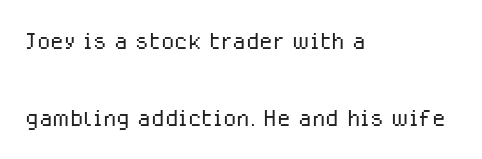
The image shows 31 px light sans-serif type, upright; set left-aligned, loose line spacing (2.47x), normal letter spacing, not underlined; low stroke contrast and a medium x-height.
